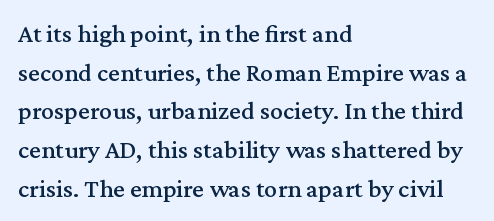
Q: Is the text italic (slanted)? A: No, it is upright.
Q: Is the text underlined? A: No.
Q: How is the paragraph aligned? A: Left-aligned.
Q: Is the spacing between letters normal or unusually wide? A: Normal.
Q: Is the spacing between lines tight, normal or loose? A: Normal.
